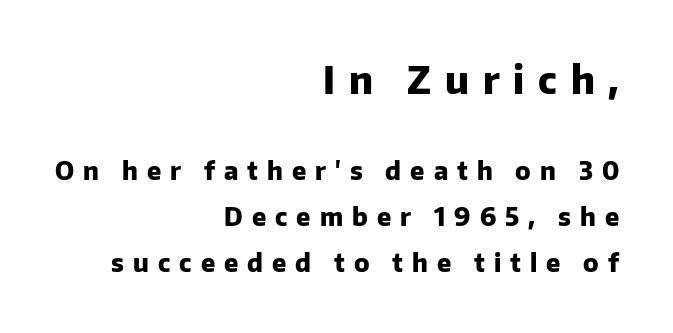
Q: Is the text bold? A: Yes.
Q: Is the text italic (slanted)? A: No, it is upright.
Q: Is the typeface a serif or a sans-serif typeface? A: Sans-serif.
Q: Is the text underlined? A: No.
Q: How is the paragraph aligned? A: Right-aligned.
Q: Is the spacing between letters normal or unusually wide? A: Unusually wide.
Q: Which block of text is set in a larger size, the first (top) or the second (bottom)? A: The first (top) one.
Q: Width (condensed, normal, or wide)? A: Normal.
Q: Stroke contrast? A: Low.
Q: x-height? A: Medium.
Q: Monospaced? A: No.
